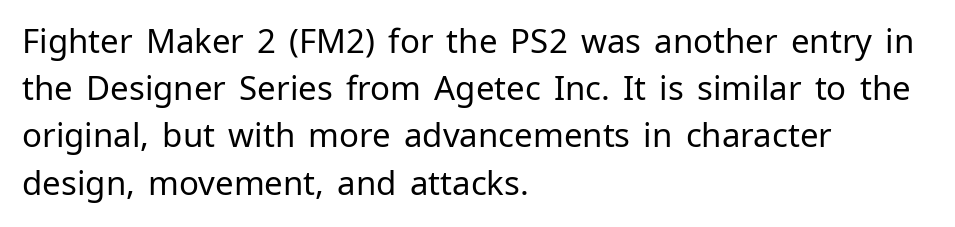
Stroke mass is kept to a normal reading level or below. Nobody drew a line under any word here. The line-height multiplier appears to be the usual default. Check where the strokes stop: nothing finishes them off — pure sans.
